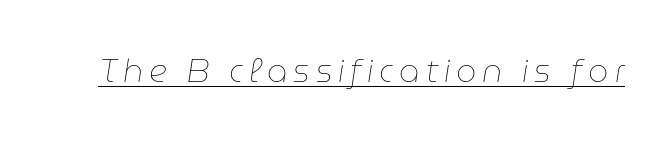
{"italic": "yes", "lean": "right", "slant_degrees": 9, "bold": "no", "weight": "thin", "width": "normal", "stroke_contrast": "low", "x_height": "medium", "monospaced": "no", "underline": "yes", "glyph_px": 32}
